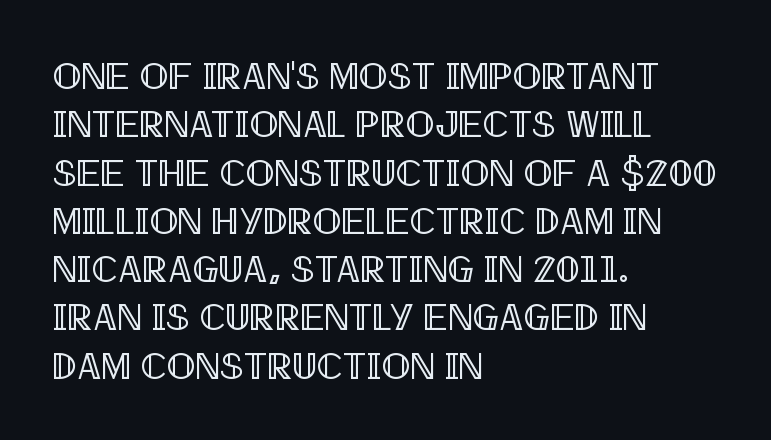
A typesetter would call this zero additional tracking. Leading matches the norm, producing a regular column. Posture: upright roman. Typeset ragged right — the left edge is the straight one.
